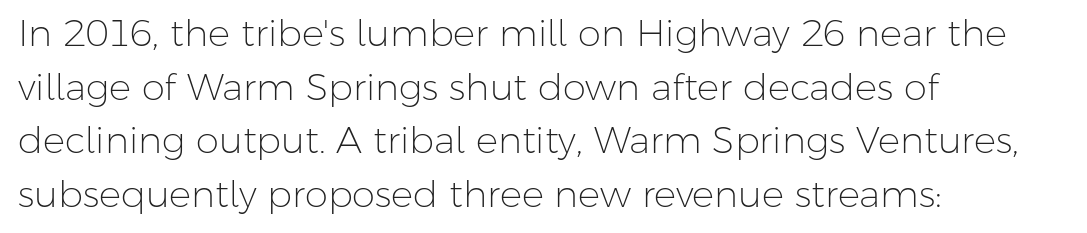
Has an underline been added? It has not. Looks like regular typesetting: each glyph gets only the width it needs. Compared with typical body copy, the letter spacing here is the same. One-word summary of the alignment: left. Stroke terminals: plain, sans-serif. A typesetter would mark this as roman, not italic.
